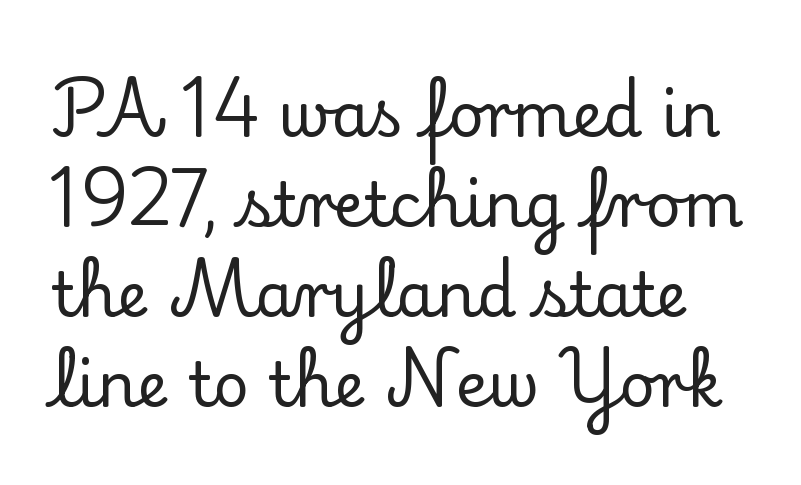
{"serif": "yes", "italic": "no", "width": "normal", "stroke_contrast": "low", "x_height": "small", "monospaced": "no", "underline": "no", "line_spacing": "normal", "line_spacing_ratio": 1.45, "letter_spacing": "normal", "letter_spacing_em": 0.0, "glyph_px": 62}
